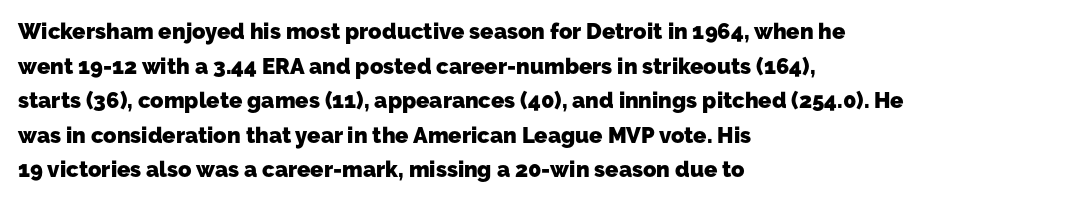
{"bold": "yes", "underline": "no", "align": "left", "line_spacing": "normal", "line_spacing_ratio": 1.57, "letter_spacing": "normal", "letter_spacing_em": 0.0, "glyph_px": 22}
